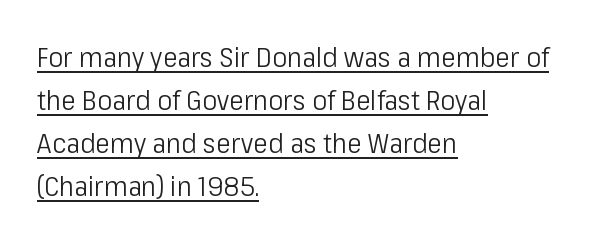
Q: Is the text bold? A: No.
Q: Is the text italic (slanted)? A: No, it is upright.
Q: Is the typeface a serif or a sans-serif typeface? A: Sans-serif.
Q: Is the text underlined? A: Yes.
Q: How is the paragraph aligned? A: Left-aligned.
Q: Is the spacing between letters normal or unusually wide? A: Normal.
Q: Is the spacing between lines tight, normal or loose? A: Normal.
Q: Width (condensed, normal, or wide)? A: Condensed.
Q: Stroke contrast? A: Low.
Q: x-height? A: Medium.
Q: Monospaced? A: No.
